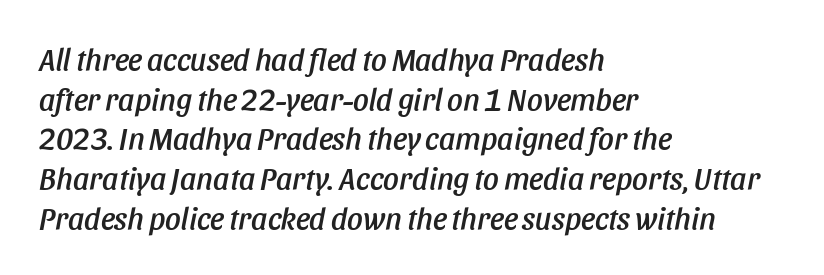
{"italic": "yes", "lean": "right", "slant_degrees": 11, "width": "condensed", "stroke_contrast": "low", "x_height": "large", "monospaced": "no", "underline": "no", "align": "left", "line_spacing": "normal", "line_spacing_ratio": 1.28, "letter_spacing": "normal", "letter_spacing_em": 0.0, "glyph_px": 31}
